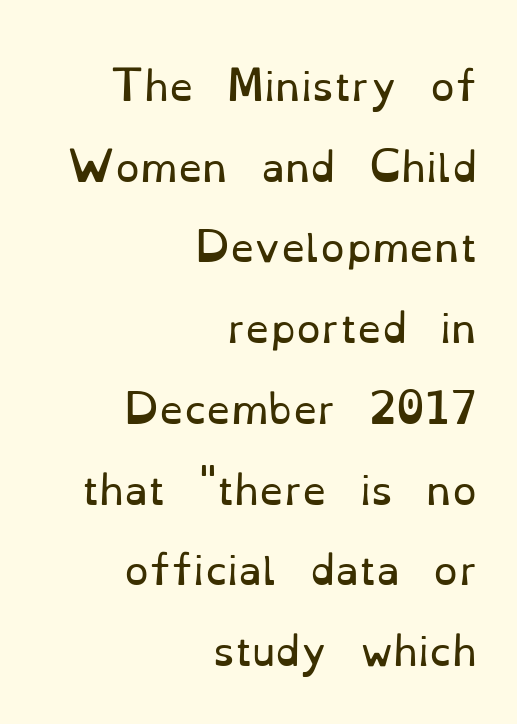
The image shows 39 px regular-weight serif type, upright; set right-aligned, loose line spacing (2.07x), normal letter spacing, not underlined; low stroke contrast and a small x-height.
